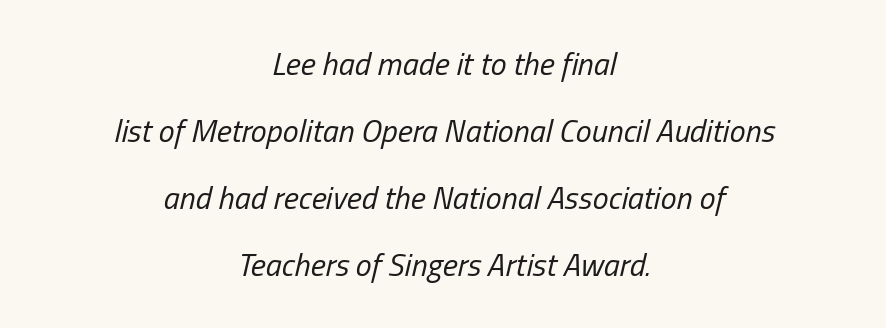
The image shows 32 px regular-weight, condensed type, italic (leaning right); set centered, loose line spacing (2.09x), normal letter spacing, not underlined; low stroke contrast and a medium x-height.
